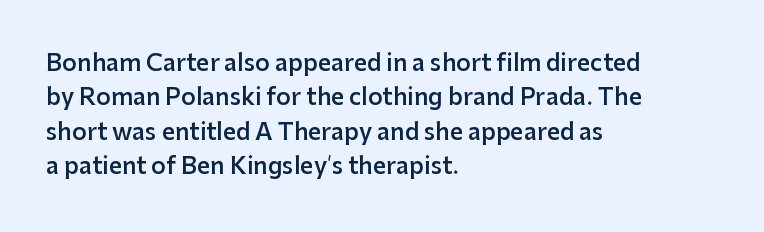
{"italic": "no", "bold": "semi", "underline": "no", "align": "left", "line_spacing": "normal", "line_spacing_ratio": 1.49, "letter_spacing": "normal", "letter_spacing_em": 0.0, "glyph_px": 23}
